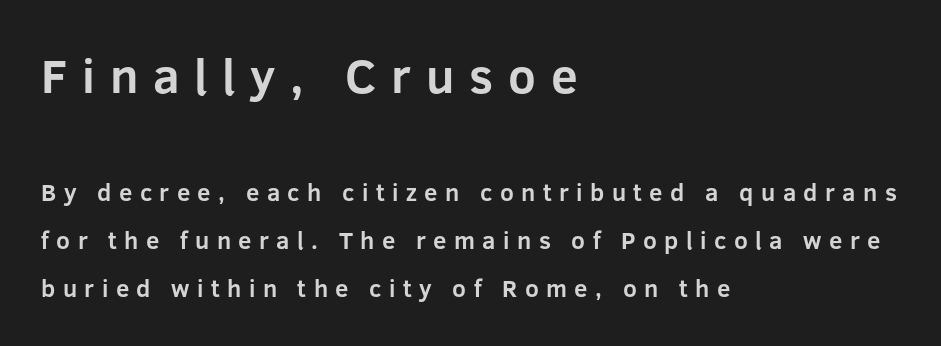
Note the varied advance widths — an 'i' is clearly narrower than an 'm'. Italic? Not at all — the glyphs are vertical. The paragraph has a hard left edge and a soft right edge. A student would notice the top passage is typeset larger than what follows. The horizontal fit of the characters is loose and conspicuously gappy.
